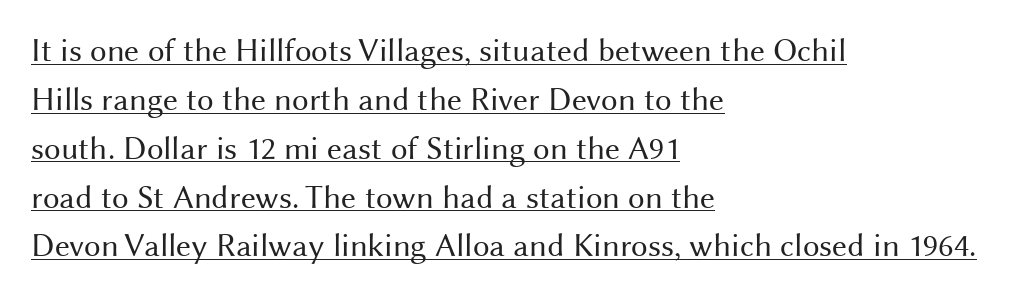
Every row of glyphs begins at an identical x-position on the left. These glyphs show unthickened strokes, regular width or finer. A baseline rule has been typeset under these characters. The characters display no serif detailing; their extremities are plain. Characters remain perfectly vertical along every line.
